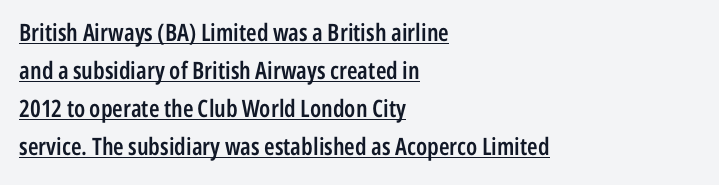
{"italic": "no", "bold": "semi", "underline": "yes", "align": "left", "line_spacing": "normal", "line_spacing_ratio": 1.59, "letter_spacing": "normal", "letter_spacing_em": 0.0, "glyph_px": 24}
